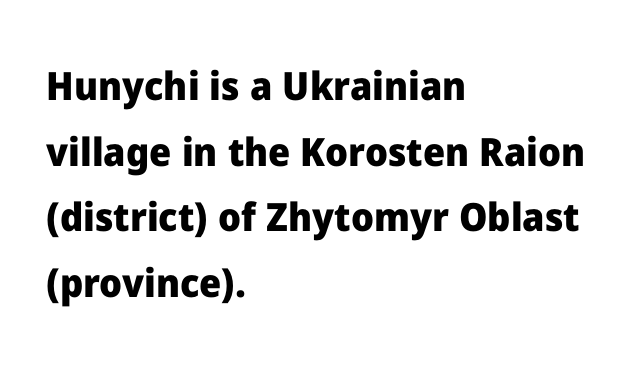
Is the block centered? No — it sits flush against the left margin. Proportional: the letters do not fall into vertical columns. The font's upright variant was chosen for this text. The strokes are fattened all the way to bold. Between one letter and the next there's only the usual sliver of space. This sample uses a sans-serif face.
